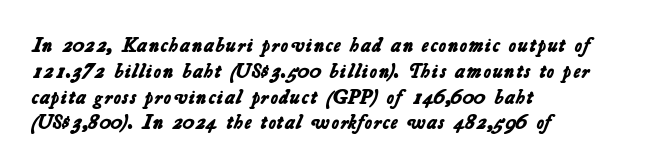
The image shows 20 px bold type; set left-aligned, normal line spacing (1.29x), normal letter spacing, not underlined.
